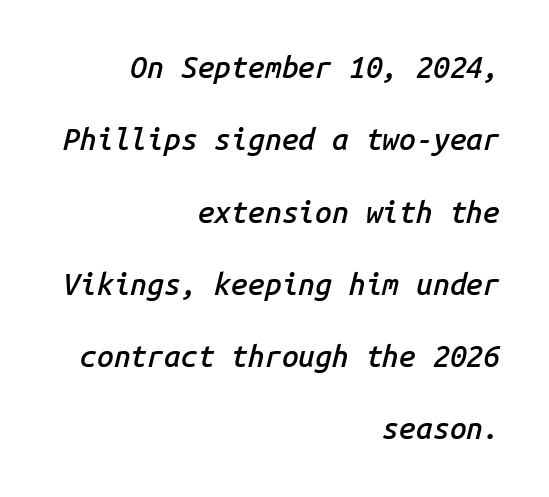
The image shows 30 px semibold type, italic (leaning right), monospaced; set right-aligned, loose line spacing (2.41x), normal letter spacing, not underlined; low stroke contrast and a medium x-height.
